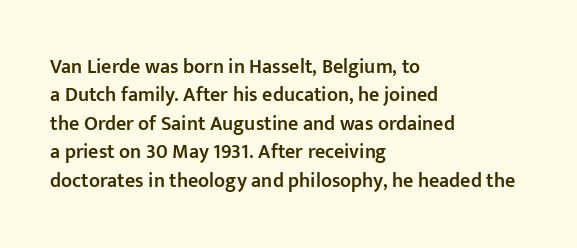
{"italic": "no", "bold": "semi", "underline": "no", "align": "left", "line_spacing": "normal", "line_spacing_ratio": 1.42, "letter_spacing": "normal", "letter_spacing_em": 0.0, "glyph_px": 20}
